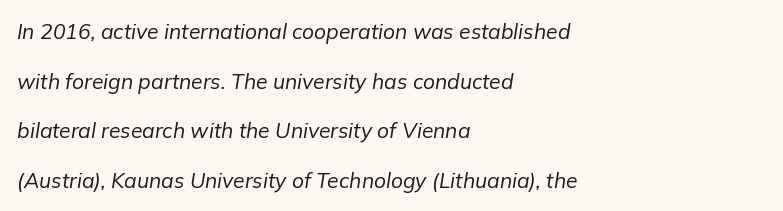
No heavy texture on the line: the type isn't bold. The strip under each line holds only bare page. How are the letters spaced? Ordinarily, with no added tracking. Italic: yes, the glyphs are oblique.
